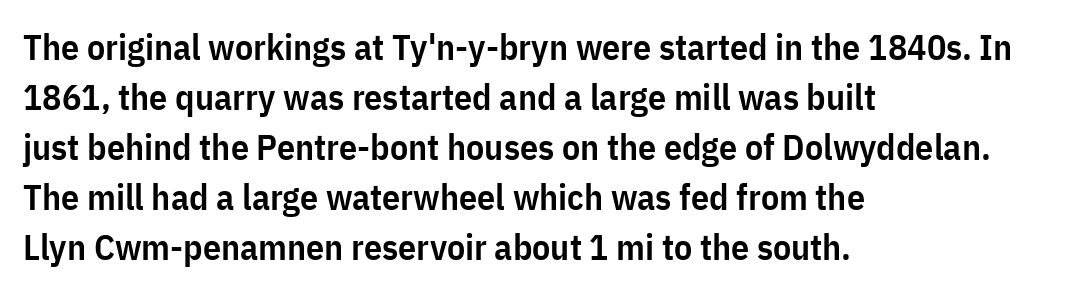
The image shows 36 px semibold, condensed sans-serif type, upright; set left-aligned, normal line spacing (1.39x), normal letter spacing, not underlined; low stroke contrast and a medium x-height.
